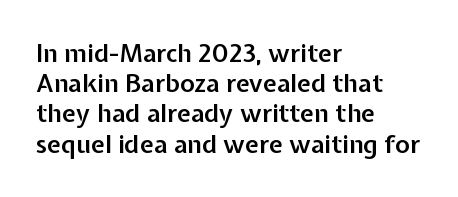
Q: Is the text bold? A: Semi-bold.
Q: Is the text italic (slanted)? A: No, it is upright.
Q: Is the text underlined? A: No.
Q: How is the paragraph aligned? A: Left-aligned.
Q: Is the spacing between letters normal or unusually wide? A: Normal.
